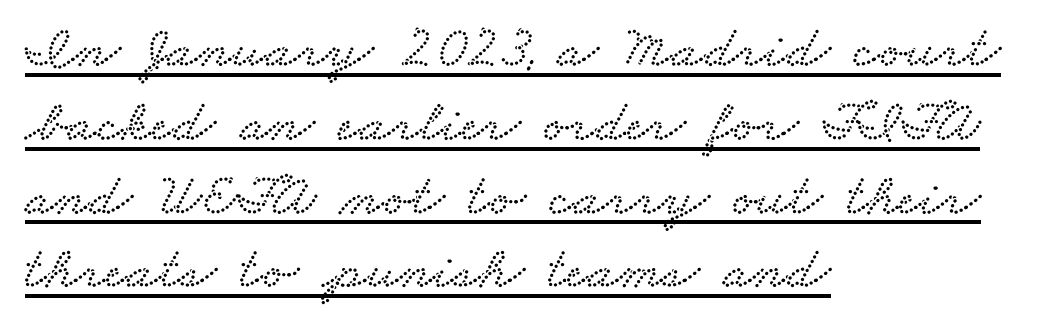
Q: Is the typeface a serif or a sans-serif typeface? A: Serif.
Q: Is the text underlined? A: Yes.
Q: How is the paragraph aligned? A: Left-aligned.
Q: Is the spacing between letters normal or unusually wide? A: Normal.
Q: Width (condensed, normal, or wide)? A: Wide.
Q: Stroke contrast? A: Low.
Q: x-height? A: Small.
Q: Monospaced? A: No.
